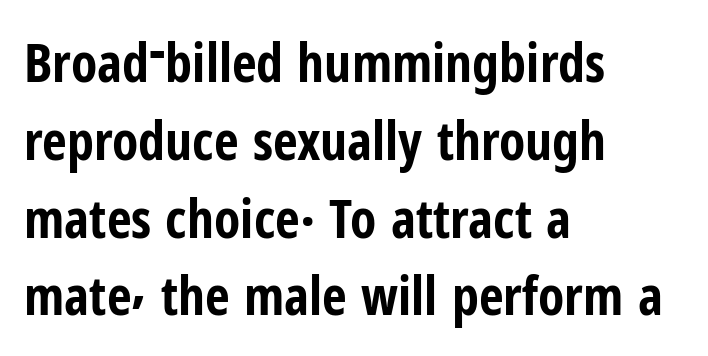
Q: Is the text bold? A: Yes.
Q: Is the text italic (slanted)? A: No, it is upright.
Q: Is the typeface a serif or a sans-serif typeface? A: Sans-serif.
Q: Is the text underlined? A: No.
Q: How is the paragraph aligned? A: Left-aligned.
Q: Is the spacing between letters normal or unusually wide? A: Normal.
Q: Is the spacing between lines tight, normal or loose? A: Normal.
Q: Width (condensed, normal, or wide)? A: Condensed.
Q: Stroke contrast? A: Low.
Q: x-height? A: Medium.
Q: Monospaced? A: No.
